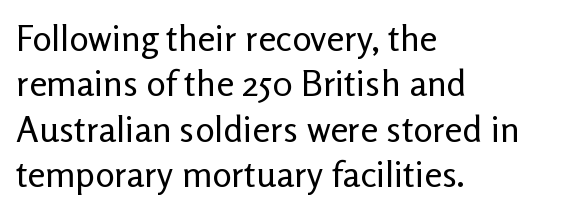
The image shows 36 px regular-weight sans-serif type, upright; set left-aligned, normal line spacing (1.26x), normal letter spacing, not underlined; low stroke contrast and a medium x-height.
